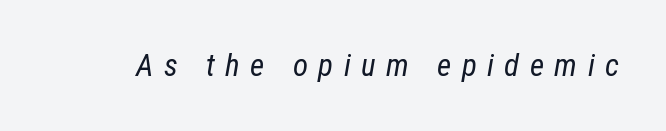
{"italic": "yes", "lean": "right", "slant_degrees": 12, "bold": "no", "weight": "regular", "width": "condensed", "stroke_contrast": "low", "x_height": "medium", "monospaced": "no", "underline": "no", "letter_spacing": "wide", "letter_spacing_em": 0.34, "glyph_px": 31}
